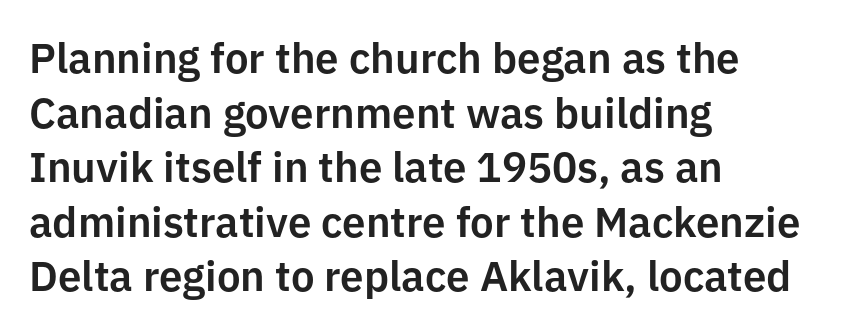
The words here are not underlined. Varying glyph widths throughout — classic text-font behaviour. Serifs: no, the terminals of the letterforms are clean. The lines sit at an ordinary, default distance from one another. Each line starts at the same left margin while the right side varies.
